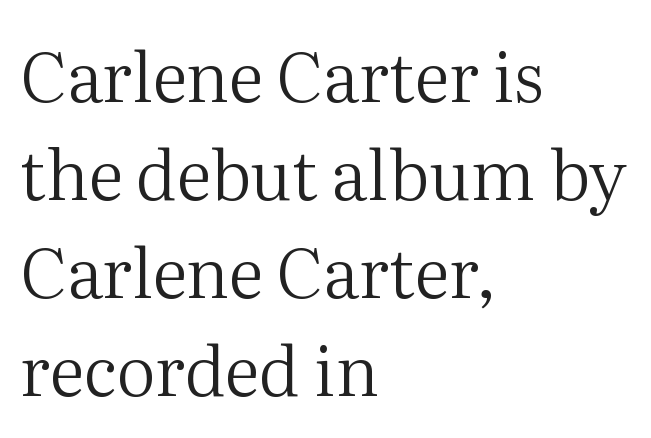
Q: Is the text bold? A: No.
Q: Is the text italic (slanted)? A: No, it is upright.
Q: Is the typeface a serif or a sans-serif typeface? A: Serif.
Q: Is the text underlined? A: No.
Q: How is the paragraph aligned? A: Left-aligned.
Q: Is the spacing between letters normal or unusually wide? A: Normal.
Q: Is the spacing between lines tight, normal or loose? A: Normal.
Q: Width (condensed, normal, or wide)? A: Normal.
Q: Stroke contrast? A: Medium.
Q: x-height? A: Medium.
Q: Monospaced? A: No.
